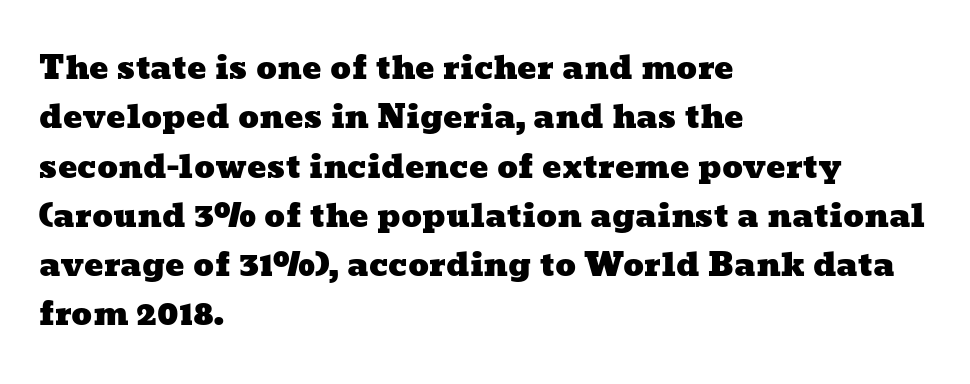
Visually the block forms a straight wall on the left and a jagged coastline on the right. Normally led — the rows are evenly, conventionally spaced. Compared with typical body copy, the letter spacing here is the same. The rendering uses natural spacing where letterforms have individual widths.
